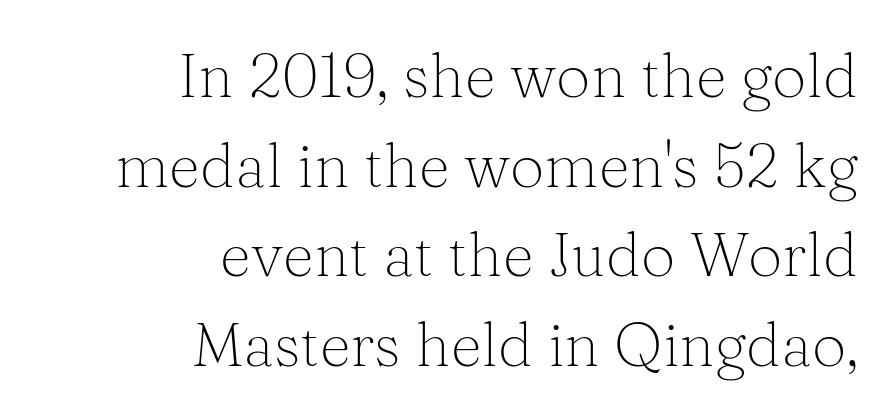
{"serif": "yes", "italic": "no", "bold": "no", "weight": "light", "width": "normal", "stroke_contrast": "medium", "x_height": "medium", "monospaced": "no", "underline": "no", "align": "right", "line_spacing": "normal", "line_spacing_ratio": 1.47, "letter_spacing": "normal", "letter_spacing_em": 0.0, "glyph_px": 61}
